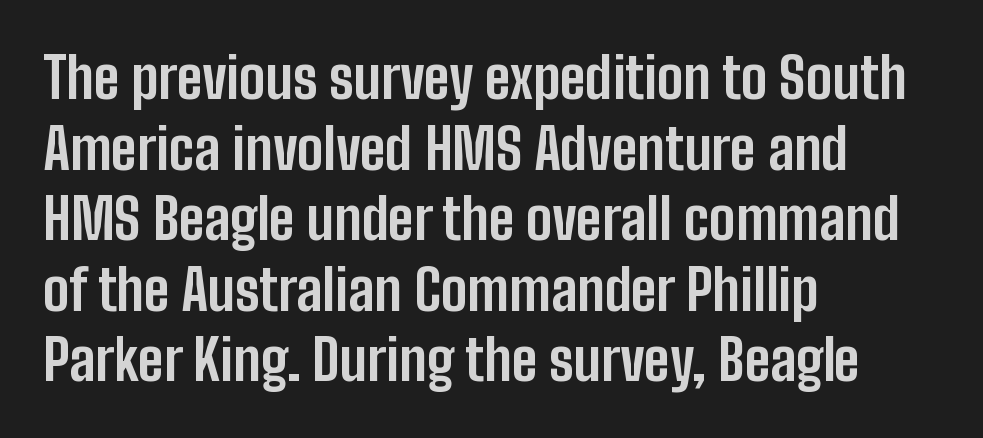
Q: Is the text bold? A: Yes.
Q: Is the text italic (slanted)? A: No, it is upright.
Q: Is the typeface a serif or a sans-serif typeface? A: Sans-serif.
Q: Is the text underlined? A: No.
Q: How is the paragraph aligned? A: Left-aligned.
Q: Is the spacing between letters normal or unusually wide? A: Normal.
Q: Is the spacing between lines tight, normal or loose? A: Normal.
Q: Width (condensed, normal, or wide)? A: Condensed.
Q: Stroke contrast? A: Low.
Q: x-height? A: Medium.
Q: Monospaced? A: No.
